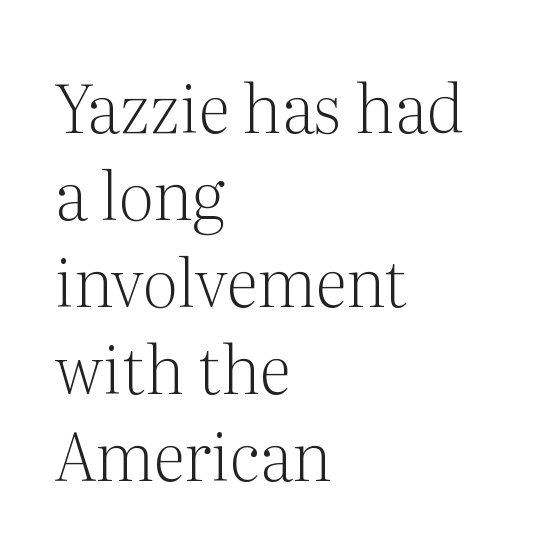
Words float on clear page, feet unadorned. Check where the strokes stop: tiny serifs finish them off. The typeface has the unassuming heft of standard copy or less. The face used here is proportionally spaced, like ordinary book or web type. Students, observe: this is what conventionally led text looks like. This sample is left-justified, so line endings fall wherever the words run out.
